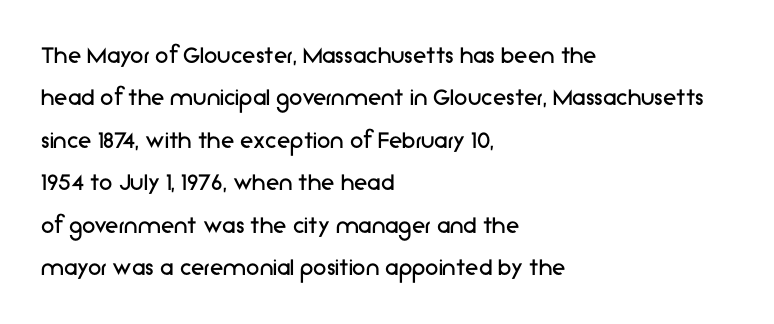
The image shows 27 px text type, upright; set left-aligned, normal line spacing (1.57x), normal letter spacing, not underlined.
